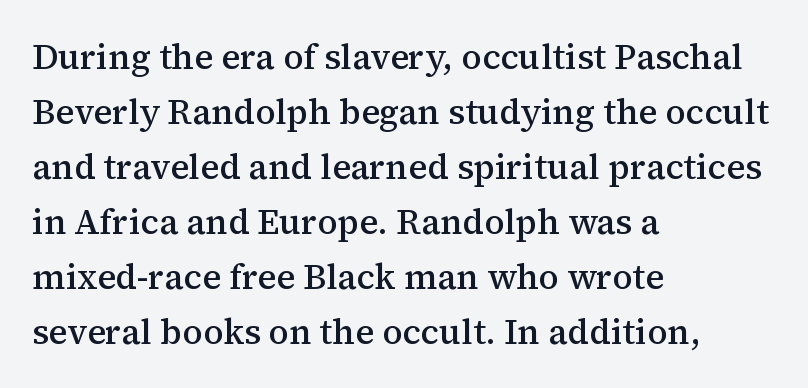
The glyphs are unaccompanied by any horizontal stroke below them. These lines were composed using upright roman letters. Summary of weight: moderately heavy, a semibold. This block has exactly the height ordinary leading produces. Varying glyph widths throughout — classic text-font behaviour. Small tapered or slab feet sit at the stroke ends, so this counts as serif.
